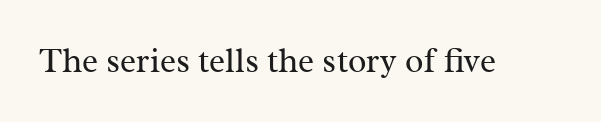
The image shows 34 px regular-weight serif type, upright; set normal letter spacing, not underlined; medium stroke contrast and a medium x-height.
